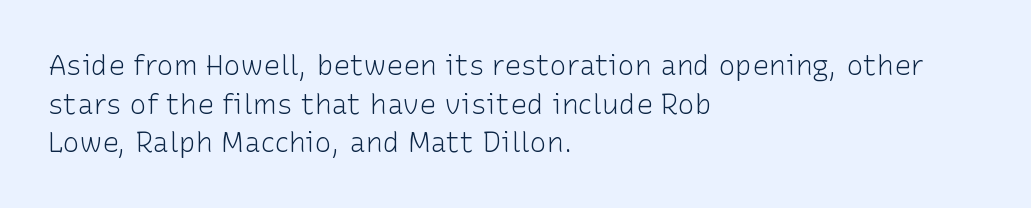
The image shows 28 px light sans-serif type, upright; set left-aligned, normal line spacing (1.38x), normal letter spacing, not underlined; low stroke contrast and a medium x-height.
